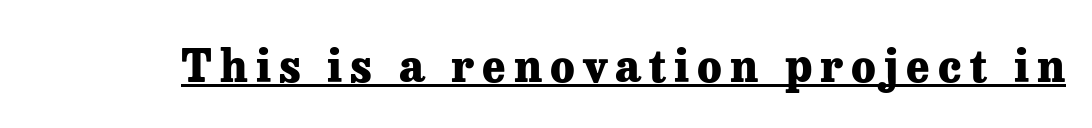
The image shows 44 px heavy serif type, upright; set underlined; low stroke contrast and a medium x-height.
